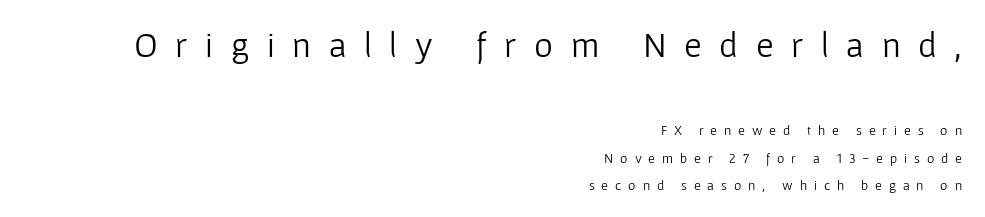
The image shows 36 px light sans-serif type, upright; set right-aligned, loose line spacing (1.96x), unusually wide letter spacing (+0.49 em), not underlined; the first (top) block is 2.57x larger; low stroke contrast and a medium x-height.
